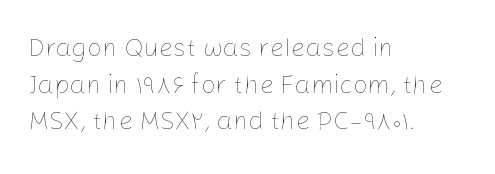
In CSS terms this would be text-align: left. The words here are not underlined. The font is comparable to plain body text, perhaps lighter. Every character sits straight up, as roman type does. The vertical gap from one line to the next is medium. Compared with typical body copy, the letter spacing here is the same.
